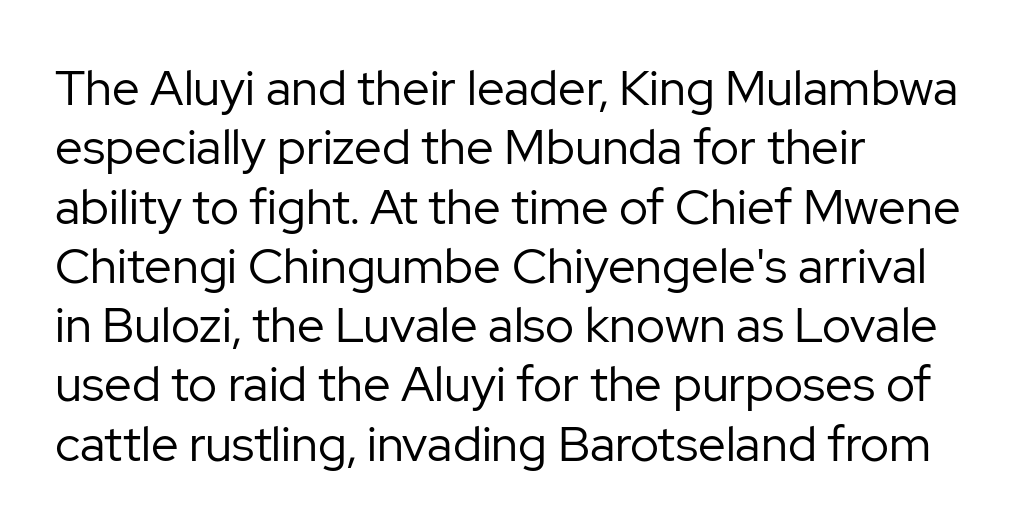
Varying glyph widths throughout — classic text-font behaviour. If you drew a line through each stem, it would be perfectly vertical. Short and long lines alike share a common starting point at left. The strokes carry an ordinary text weight at most. Just letters on the line, the space beneath them empty. This rendering leaves character spacing at its baseline value.
